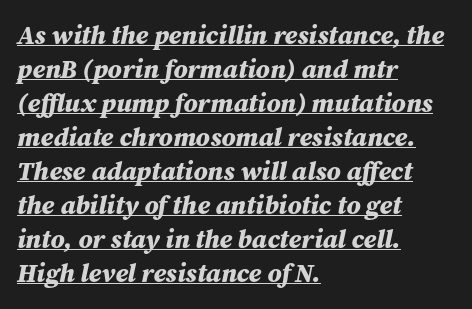
{"italic": "yes", "lean": "right", "slant_degrees": 12, "bold": "yes", "underline": "yes", "align": "left", "line_spacing": "normal", "line_spacing_ratio": 1.31, "letter_spacing": "normal", "letter_spacing_em": 0.0, "glyph_px": 26}
